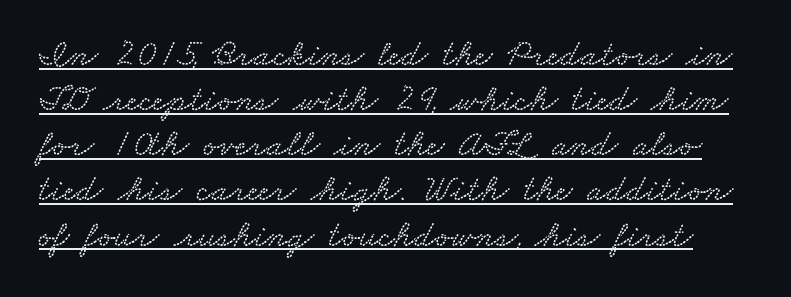
Beneath each row of characters lies a ruled line. Characters follow at the spacing the type designer built in. Varying glyph widths throughout — classic text-font behaviour.
